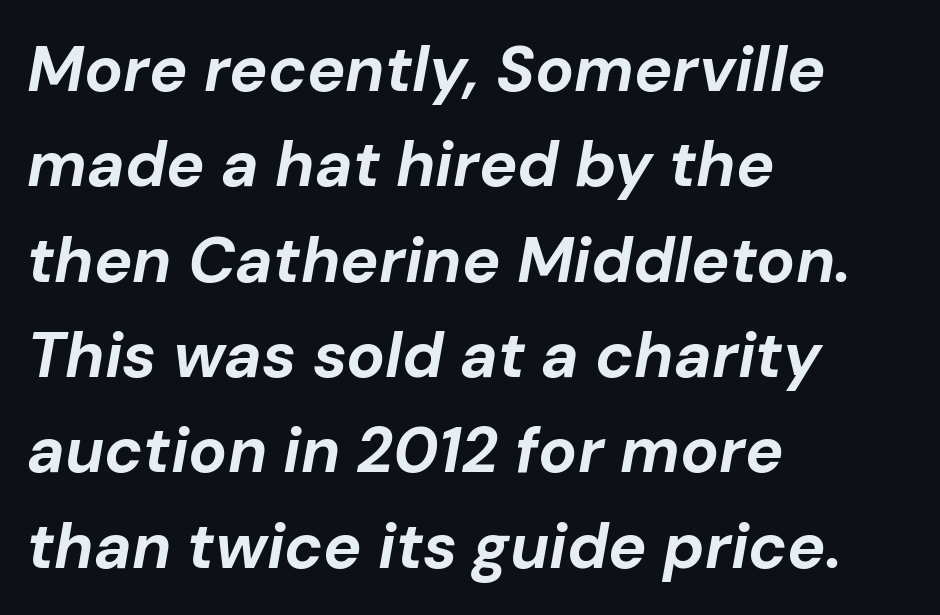
Quick note: interline space is typical. The passage shown has conventional tracking throughout. The rendering uses natural spacing where letterforms have individual widths. Horizontal alignment here is leftward, the default for most running prose. The typography opts for an oblique posture over an upright one. The gap between lines stays unmarked.
